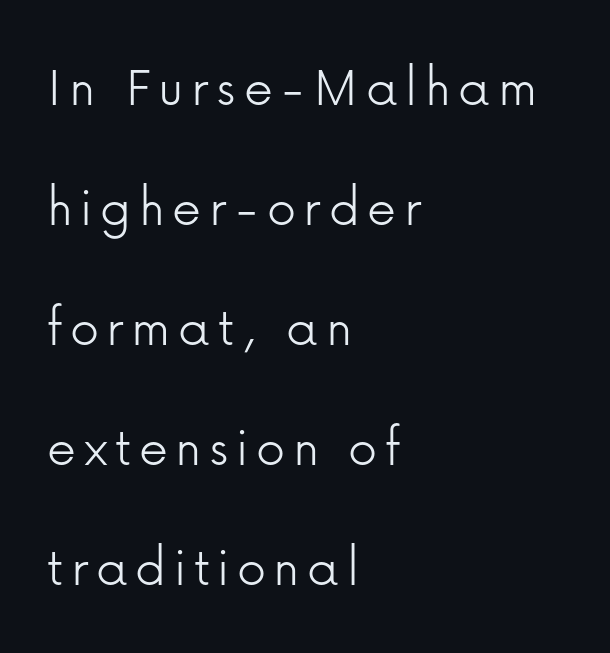
The image shows 58 px light sans-serif type, upright; set left-aligned, loose line spacing (2.07x), not underlined; low stroke contrast and a medium x-height.
